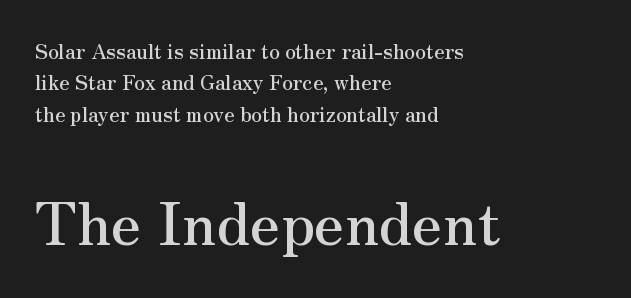
The image shows 59 px serif type, upright; set left-aligned, normal line spacing (1.57x), normal letter spacing, not underlined; the second (bottom) block is 2.95x larger; medium stroke contrast and a small x-height.
